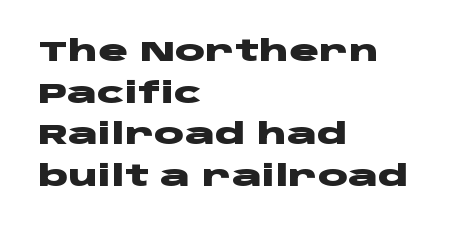
Unlike a traditional serif, this face leaves its strokes unadorned. A classic flush-left, rag-right setting is used for this passage. Interline gaps are of average width in this sample. Notice how the stems are strictly vertical — no italics here. How are the letters spaced? Ordinarily, with no added tracking.
